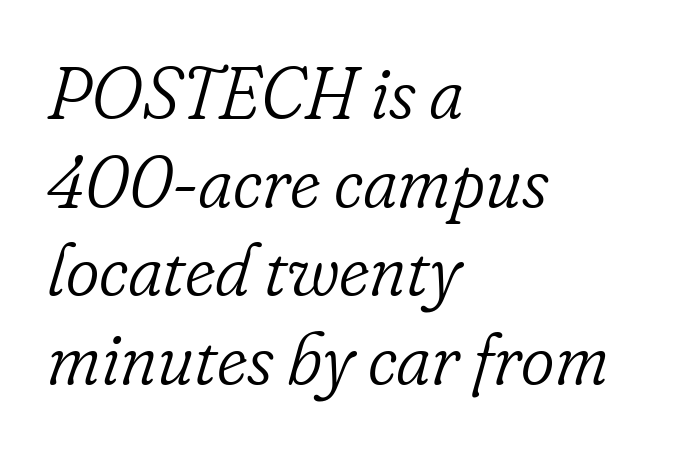
Weight: not bold — regular or lighter. The tracking reads as untouched default to a designer's eye. Has an underline been added? It has not. Each letter's strokes conclude with small projecting serifs. You could not count columns in this text — the font is proportionally spaced. The font's italic variant was chosen for this text.
